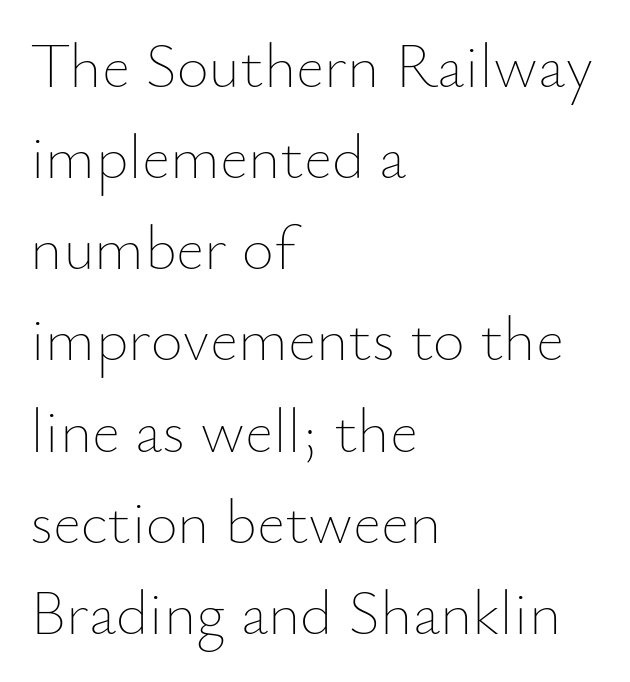
No word sits above an underline. Stem width sits at or under what a default text font uses. Short and long lines alike share a common starting point at left. Spacing verdict: proportional, widths tailored to each character. The rendering uses a moderate line-height, typical for paragraphs.
